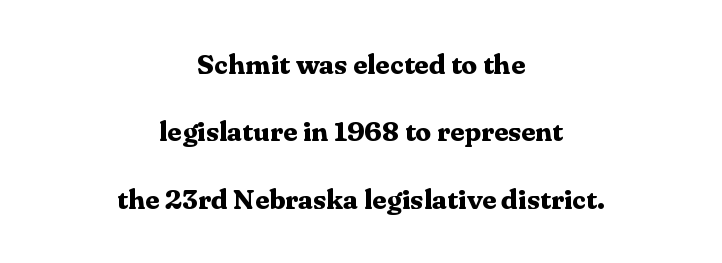
The image shows 28 px bold serif type, upright; set centered, loose line spacing (2.41x), normal letter spacing, not underlined; medium stroke contrast and a medium x-height.
